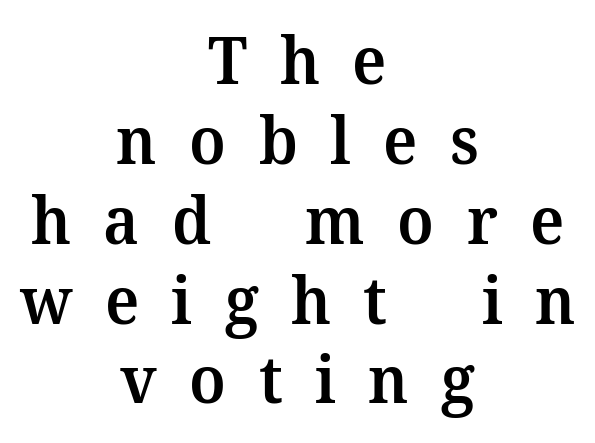
Q: Is the text bold? A: Semi-bold.
Q: Is the text italic (slanted)? A: No, it is upright.
Q: Is the typeface a serif or a sans-serif typeface? A: Serif.
Q: Is the text underlined? A: No.
Q: How is the paragraph aligned? A: Centered.
Q: Is the spacing between letters normal or unusually wide? A: Unusually wide.
Q: Width (condensed, normal, or wide)? A: Normal.
Q: Stroke contrast? A: Medium.
Q: x-height? A: Medium.
Q: Monospaced? A: No.
